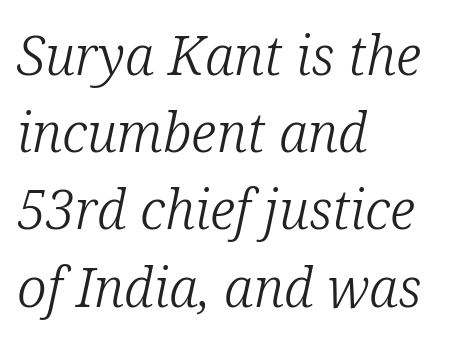
{"serif": "yes", "italic": "yes", "lean": "right", "slant_degrees": 12, "bold": "no", "weight": "light", "width": "normal", "stroke_contrast": "low", "x_height": "medium", "monospaced": "no", "underline": "no", "align": "left", "line_spacing": "normal", "line_spacing_ratio": 1.43, "letter_spacing": "normal", "letter_spacing_em": 0.0, "glyph_px": 54}
